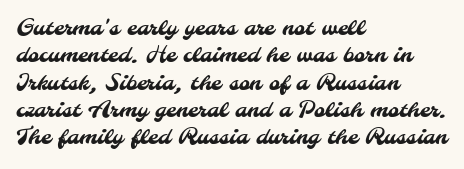
Q: Is the text underlined? A: No.
Q: How is the paragraph aligned? A: Left-aligned.
Q: Is the spacing between letters normal or unusually wide? A: Normal.
Q: Is the spacing between lines tight, normal or loose? A: Normal.
